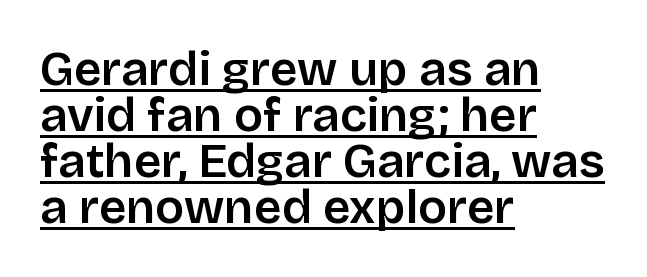
Horizontal bands of white between lines are thin slivers. Inter-character spacing is left at the font's built-in metrics. Observe the absence of serifs on each vertical stroke in this sample. A typesetter would mark this as roman, not italic.
